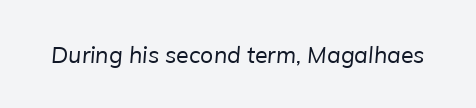
Between one letter and the next there's only the usual sliver of space. Weight: in the light-to-regular range. This rendering features lettering with no underline.
